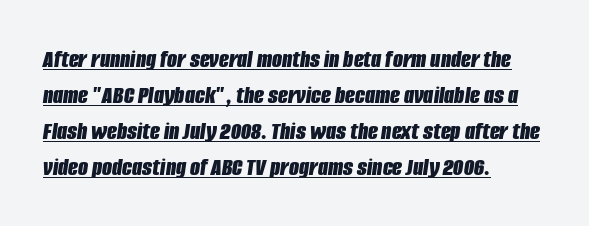
The image shows 26 px bold type, italic (leaning right); set left-aligned, normal line spacing (1.38x), normal letter spacing, underlined.
